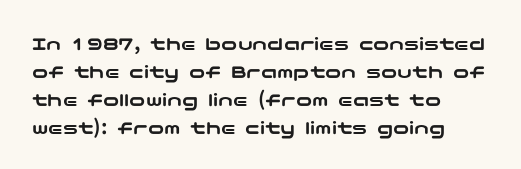
Q: Is the text italic (slanted)? A: No, it is upright.
Q: Is the text underlined? A: No.
Q: How is the paragraph aligned? A: Left-aligned.
Q: Is the spacing between letters normal or unusually wide? A: Normal.
Q: Is the spacing between lines tight, normal or loose? A: Normal.
